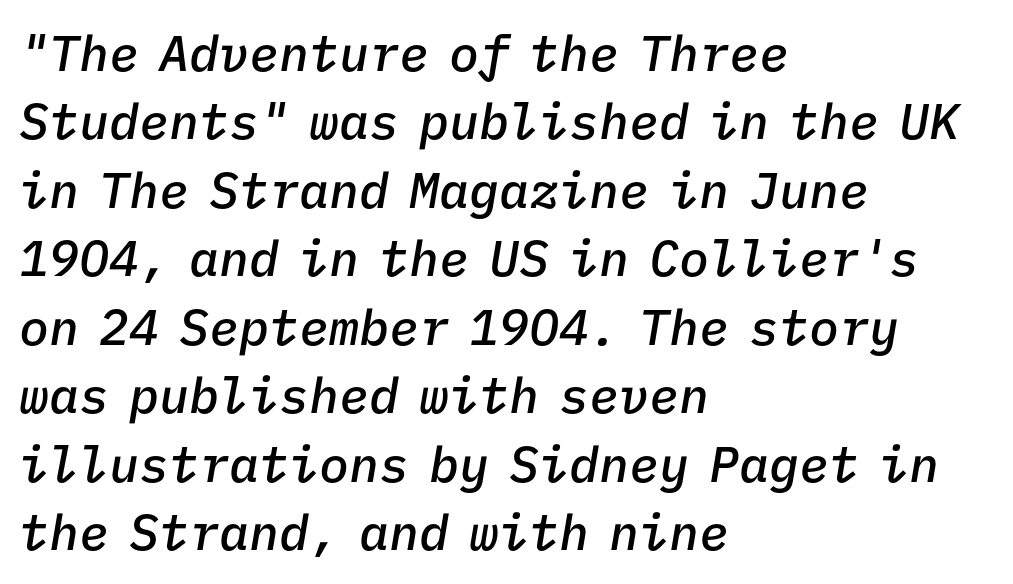
The image shows 50 px semibold type, italic (leaning right), monospaced; set left-aligned, normal line spacing (1.37x), normal letter spacing, not underlined; low stroke contrast and a medium x-height.
